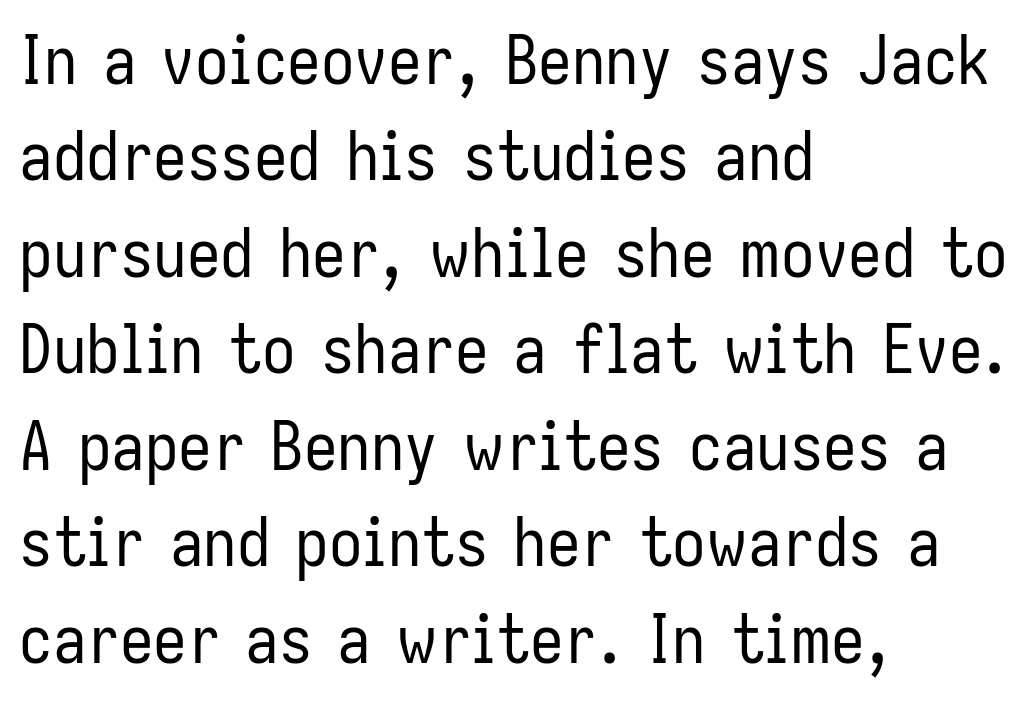
Q: Is the text bold? A: No.
Q: Is the text italic (slanted)? A: No, it is upright.
Q: Is the typeface a serif or a sans-serif typeface? A: Sans-serif.
Q: Is the text underlined? A: No.
Q: How is the paragraph aligned? A: Left-aligned.
Q: Is the spacing between letters normal or unusually wide? A: Normal.
Q: Is the spacing between lines tight, normal or loose? A: Normal.
Q: Width (condensed, normal, or wide)? A: Condensed.
Q: Stroke contrast? A: Low.
Q: x-height? A: Medium.
Q: Monospaced? A: No.
